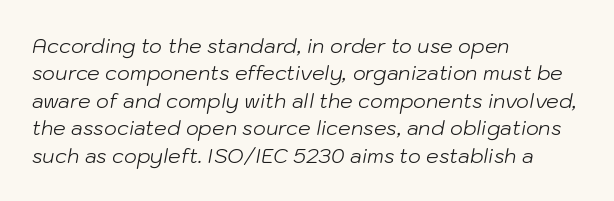
{"italic": "yes", "lean": "right", "slant_degrees": 10, "bold": "no", "underline": "no", "align": "left", "line_spacing": "normal", "line_spacing_ratio": 1.37, "letter_spacing": "normal", "letter_spacing_em": 0.0, "glyph_px": 20}
